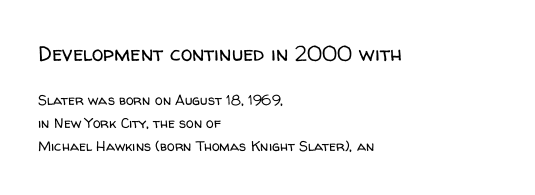
The vertical gap from one line to the next is medium. Vertical strokes here are truly vertical. Casual observation: everything's shoved over to the left. Inter-character spacing is left at the font's built-in metrics. Clear beneath every line of the passage.
